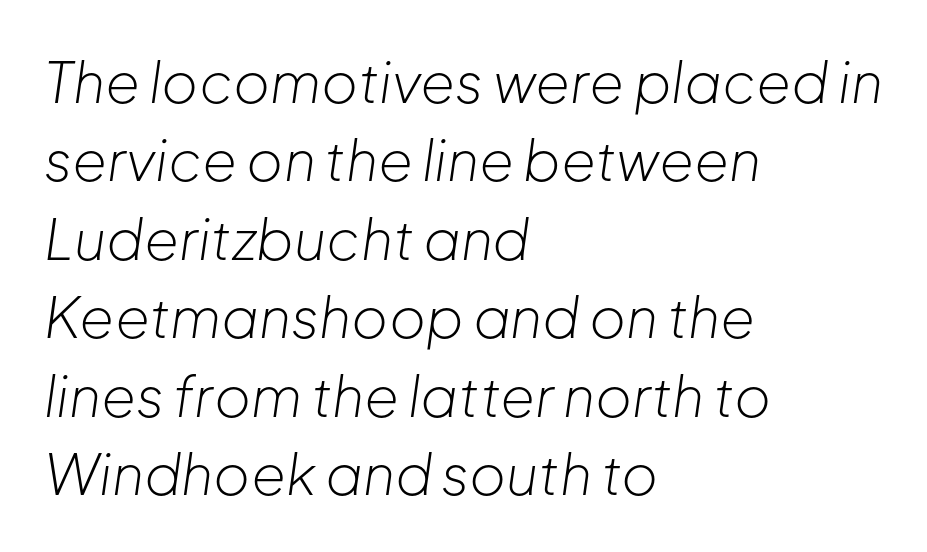
Q: Is the text bold? A: No.
Q: Is the text italic (slanted)? A: Yes, it leans right by about 8 degrees.
Q: Is the text underlined? A: No.
Q: How is the paragraph aligned? A: Left-aligned.
Q: Is the spacing between letters normal or unusually wide? A: Normal.
Q: Is the spacing between lines tight, normal or loose? A: Normal.
Q: Width (condensed, normal, or wide)? A: Normal.
Q: Stroke contrast? A: Low.
Q: x-height? A: Medium.
Q: Monospaced? A: No.
